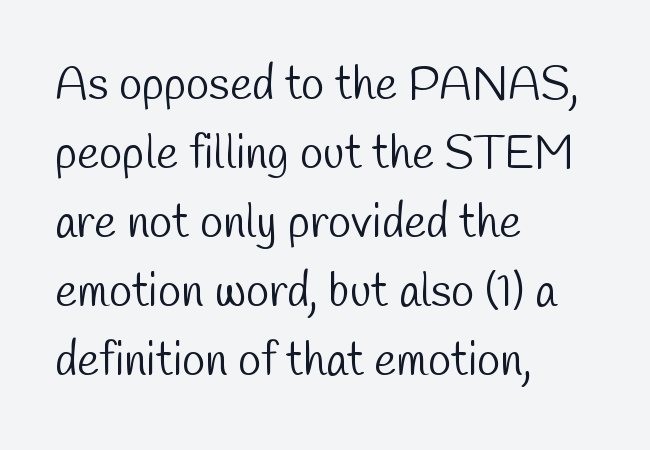
Q: Is the text bold? A: No.
Q: Is the typeface a serif or a sans-serif typeface? A: Sans-serif.
Q: Is the text underlined? A: No.
Q: How is the paragraph aligned? A: Left-aligned.
Q: Is the spacing between letters normal or unusually wide? A: Normal.
Q: Is the spacing between lines tight, normal or loose? A: Normal.
Q: Width (condensed, normal, or wide)? A: Condensed.
Q: Stroke contrast? A: Low.
Q: x-height? A: Medium.
Q: Monospaced? A: No.
